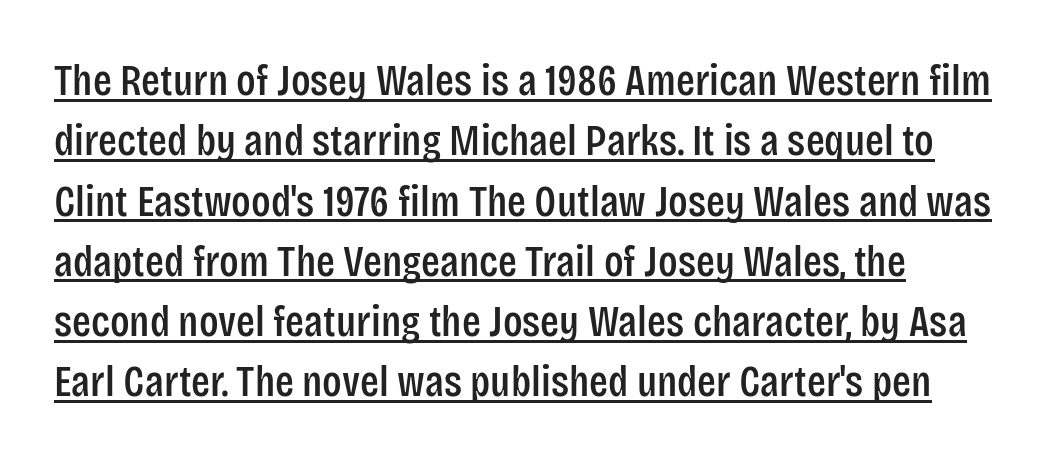
{"serif": "no", "italic": "no", "width": "condensed", "stroke_contrast": "low", "x_height": "large", "monospaced": "no", "underline": "yes", "line_spacing": "normal", "line_spacing_ratio": 1.37, "letter_spacing": "normal", "letter_spacing_em": 0.0, "glyph_px": 44}
